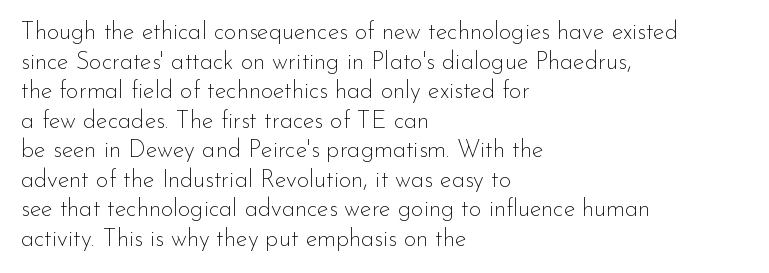
{"italic": "no", "bold": "no", "underline": "no", "align": "left", "line_spacing_ratio": 1.23, "letter_spacing": "normal", "letter_spacing_em": 0.0, "glyph_px": 24}
